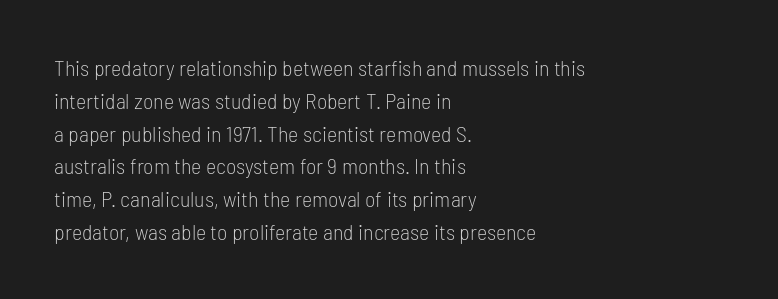
Q: Is the text bold? A: No.
Q: Is the text italic (slanted)? A: No, it is upright.
Q: Is the text underlined? A: No.
Q: How is the paragraph aligned? A: Left-aligned.
Q: Is the spacing between letters normal or unusually wide? A: Normal.
Q: Is the spacing between lines tight, normal or loose? A: Normal.
